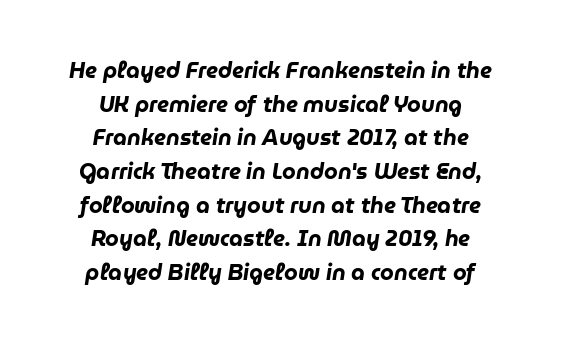
The image shows 22 px bold type, italic (leaning right); set centered, normal line spacing (1.53x), normal letter spacing, not underlined.
